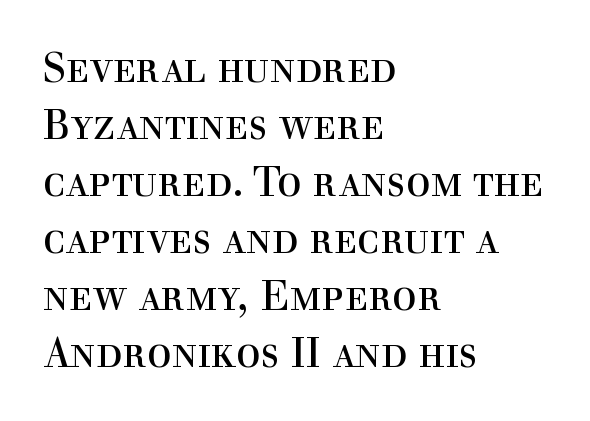
Are there feet on the stems? There are — it's a serif. Compared with a typical body face, this is equally light or lighter still. The text block is weighted toward the left margin, trailing off unevenly rightward. Tracking value appears to be zero — textbook default spacing.
